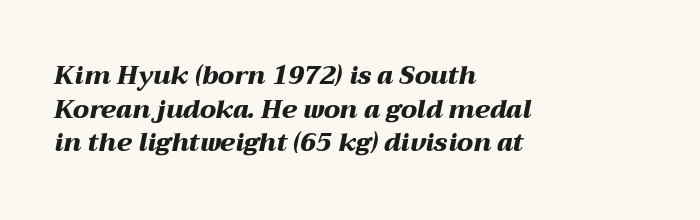
{"italic": "yes", "lean": "right", "slant_degrees": 12, "bold": "yes", "underline": "no", "align": "left", "line_spacing": "normal", "line_spacing_ratio": 1.35, "letter_spacing": "normal", "letter_spacing_em": 0.0, "glyph_px": 25}
